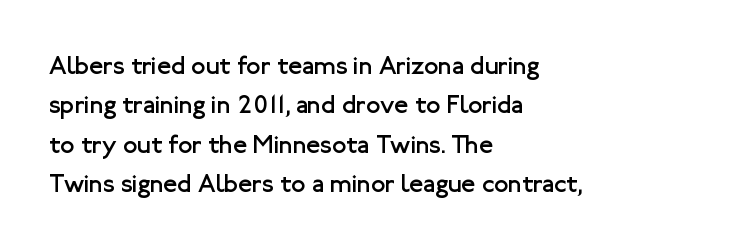
The image shows 26 px text type, upright; set left-aligned, normal line spacing (1.51x), normal letter spacing, not underlined.
